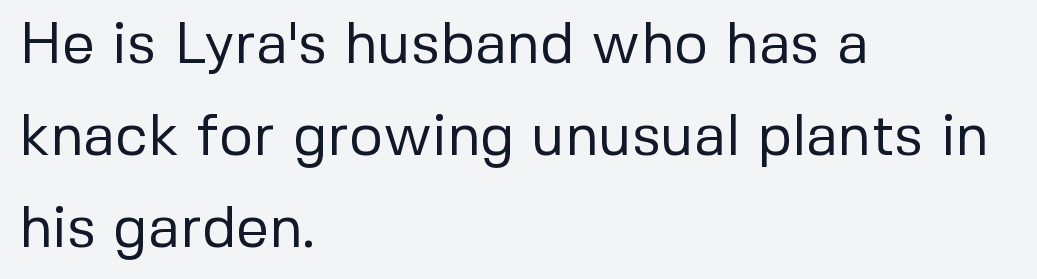
The image shows 58 px regular-weight sans-serif type, upright; set left-aligned, normal line spacing (1.59x), normal letter spacing, not underlined; low stroke contrast and a medium x-height.
